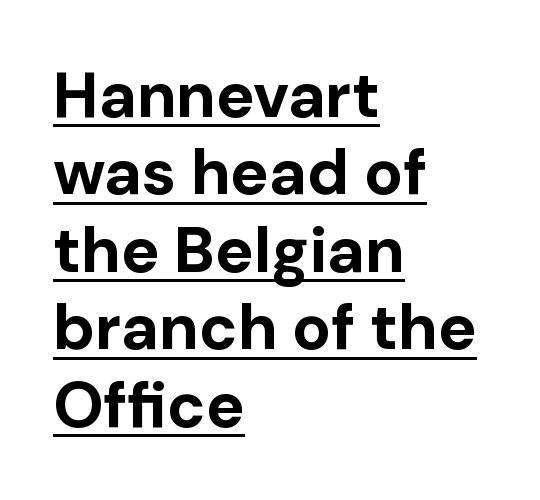
Does a line run under the words? Yes, clearly. Do the letters lean? They stand straight. Does extra space separate the letters? No, they use regular spacing. Serif or sans? Sans — the stroke terminals are bare.
